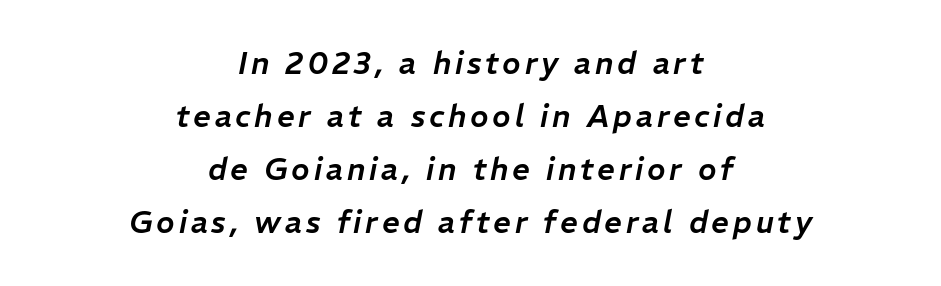
Q: Is the text italic (slanted)? A: Yes, it leans right by about 11 degrees.
Q: Is the text underlined? A: No.
Q: How is the paragraph aligned? A: Centered.
Q: Width (condensed, normal, or wide)? A: Normal.
Q: Stroke contrast? A: Low.
Q: x-height? A: Medium.
Q: Monospaced? A: No.
